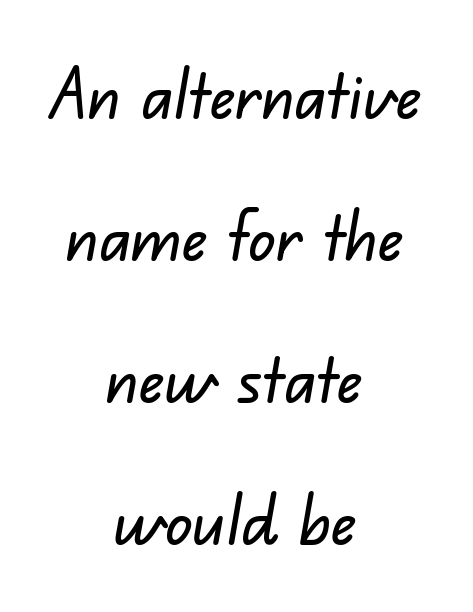
The image shows 68 px sans-serif type; set centered, loose line spacing (2.09x), normal letter spacing, not underlined; low stroke contrast and a small x-height.
